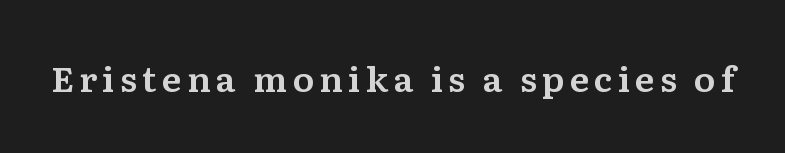
The image shows 35 px serif type, upright; set not underlined; medium stroke contrast and a medium x-height.
